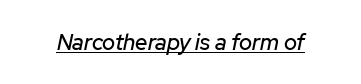
The image shows 22 px text type, italic (leaning right); set normal letter spacing, underlined.
